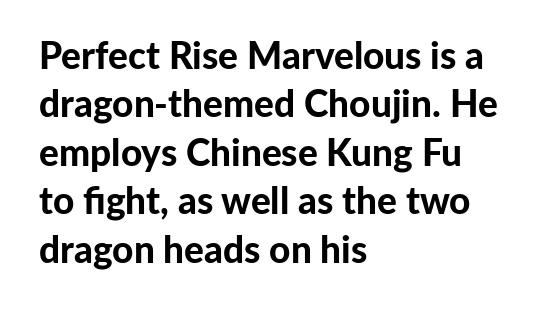
{"serif": "no", "italic": "no", "bold": "yes", "weight": "bold", "width": "normal", "stroke_contrast": "low", "x_height": "medium", "monospaced": "no", "underline": "no", "align": "left", "line_spacing": "normal", "line_spacing_ratio": 1.31, "letter_spacing": "normal", "letter_spacing_em": 0.0, "glyph_px": 37}
